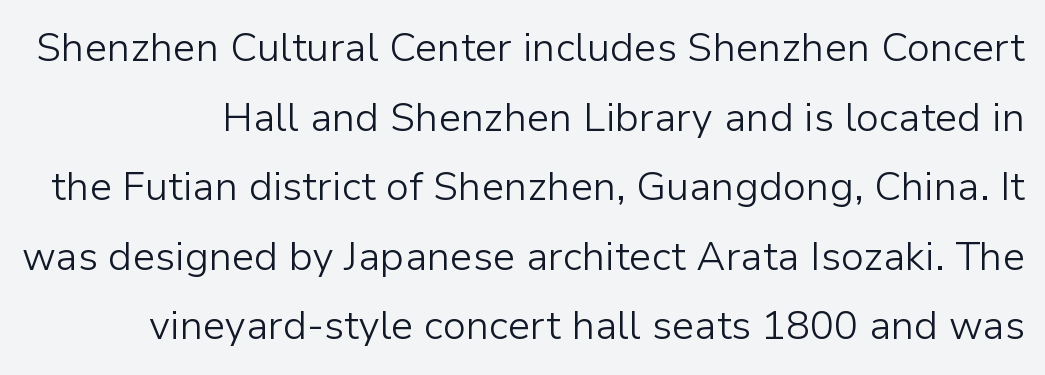
Q: Is the text bold? A: No.
Q: Is the text italic (slanted)? A: No, it is upright.
Q: Is the typeface a serif or a sans-serif typeface? A: Sans-serif.
Q: Is the text underlined? A: No.
Q: Is the spacing between letters normal or unusually wide? A: Normal.
Q: Width (condensed, normal, or wide)? A: Normal.
Q: Stroke contrast? A: Low.
Q: x-height? A: Medium.
Q: Monospaced? A: No.
